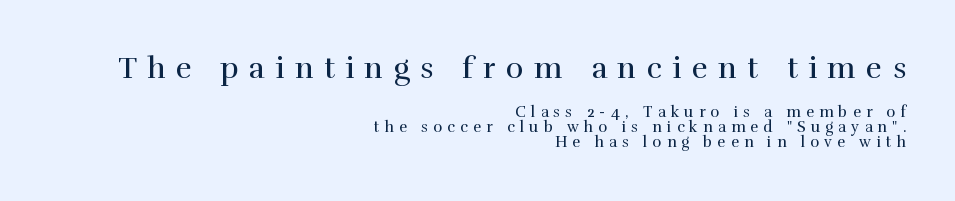
{"serif": "yes", "italic": "no", "bold": "no", "weight": "regular", "width": "normal", "x_height": "medium", "monospaced": "no", "underline": "no", "align": "right", "line_spacing": "tight", "line_spacing_ratio": 0.98, "letter_spacing": "wide", "letter_spacing_em": 0.35, "larger_block": "first", "size_ratio": 2.0, "glyph_px": 30}
